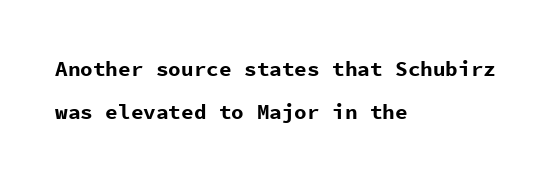
The image shows 21 px bold type, upright; set left-aligned, loose line spacing (2.07x), normal letter spacing, not underlined.
